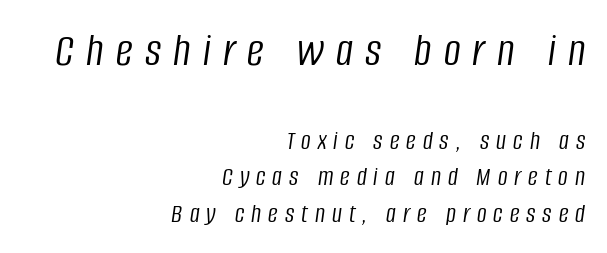
Between these two stacked blocks, the higher one wins on size. The paragraph has a hard right edge and a soft left edge. Compared with ordinary roman type, these characters are visibly tilted. Vertically, the passage feels balanced, rows spaced as you'd expect.
